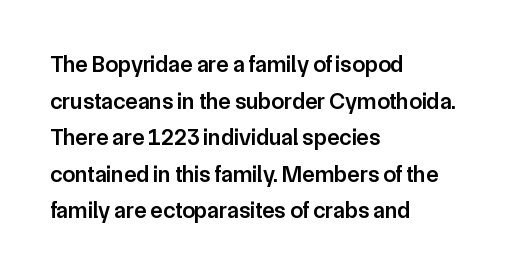
{"italic": "no", "bold": "semi", "underline": "no", "align": "left", "line_spacing": "normal", "line_spacing_ratio": 1.59, "letter_spacing": "normal", "letter_spacing_em": 0.0, "glyph_px": 23}
